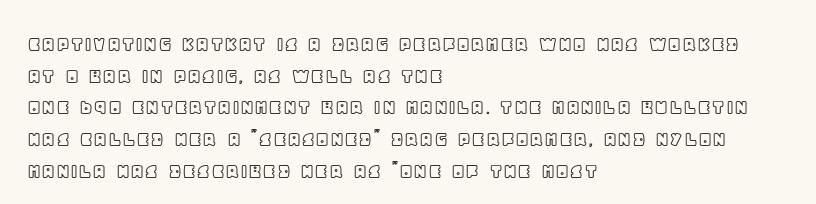
The tracking reads as untouched default to a designer's eye. These lines were composed using upright roman letters. A clean baseline with only descenders dipping below it. The designer left line spacing at the default. The lines are quadded left.
